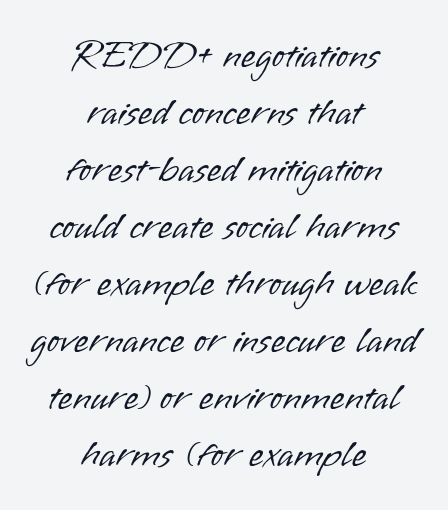
{"serif": "no", "bold": "no", "weight": "light", "width": "normal", "stroke_contrast": "low", "x_height": "small", "monospaced": "no", "underline": "no", "align": "center", "line_spacing": "normal", "line_spacing_ratio": 1.5, "letter_spacing": "normal", "letter_spacing_em": 0.0, "glyph_px": 38}
